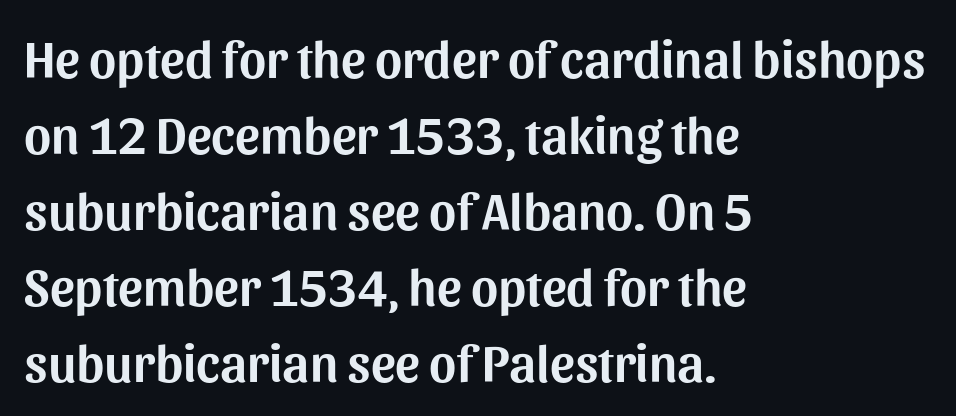
The image shows 52 px sans-serif type, upright; set left-aligned, normal line spacing (1.46x), normal letter spacing, not underlined; medium stroke contrast and a medium x-height.
